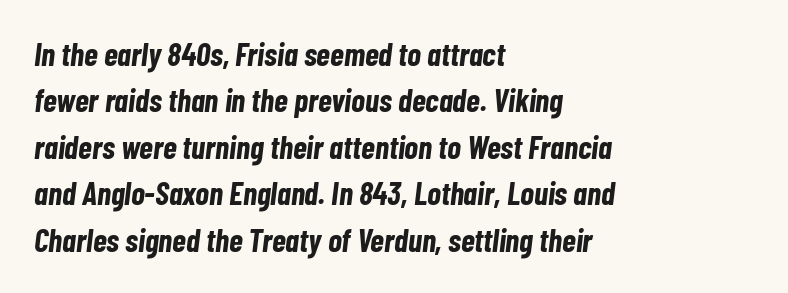
The image shows 32 px bold, condensed type, italic (leaning right); set left-aligned, normal line spacing (1.45x), normal letter spacing, not underlined; low stroke contrast and a medium x-height.
